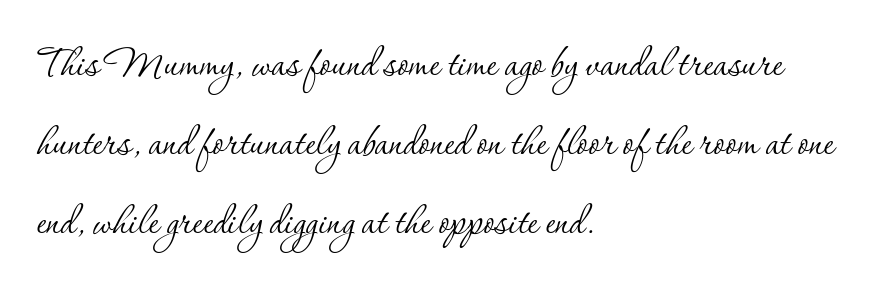
The image shows 51 px thin serif type; set left-aligned, normal line spacing (1.55x), normal letter spacing, not underlined; low stroke contrast and a small x-height.
